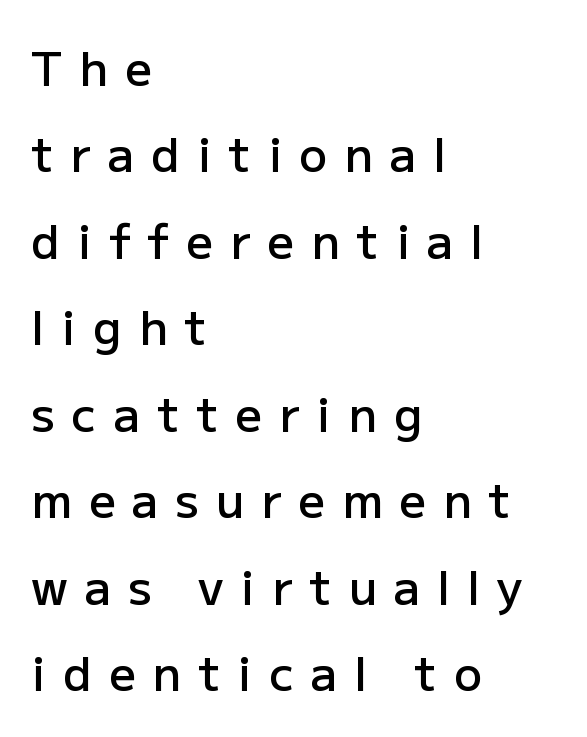
Honestly, the letter spacing is so wide it's the main thing you notice. Every row of glyphs begins at an identical x-position on the left. Characters remain perfectly vertical along every line. Nobody drew a line under any word here.
